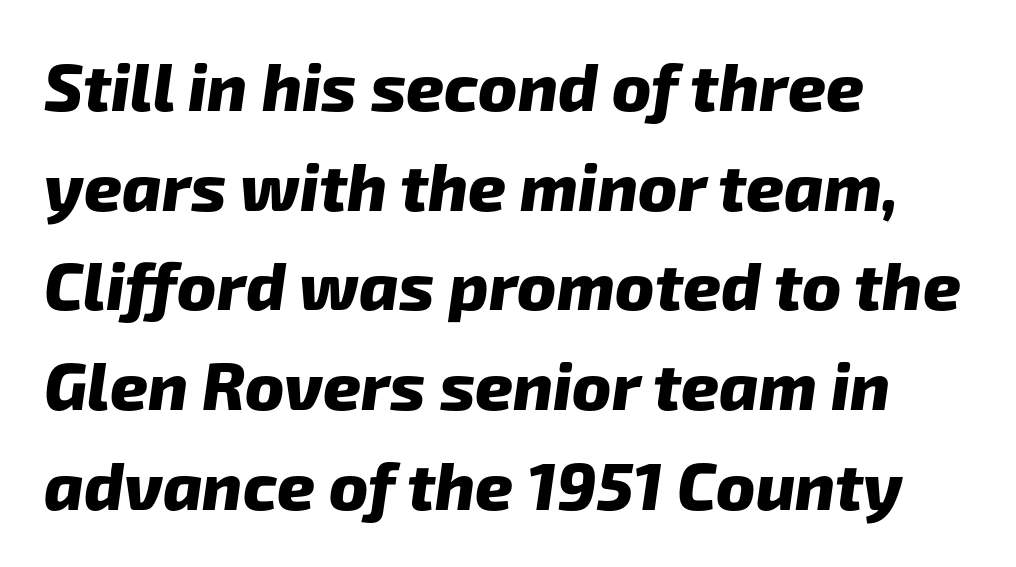
Descenders hang freely into open space. These lines stack with their left ends in a neat column. The typesetting leans heavy: a genuine bold. The line texture is even and compact thanks to regular tracking.
